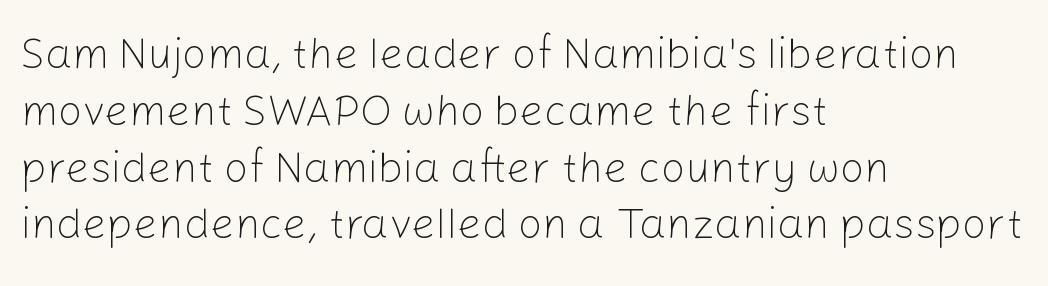
Q: Is the text bold? A: No.
Q: Is the text italic (slanted)? A: No, it is upright.
Q: Is the typeface a serif or a sans-serif typeface? A: Sans-serif.
Q: Is the text underlined? A: No.
Q: How is the paragraph aligned? A: Left-aligned.
Q: Is the spacing between letters normal or unusually wide? A: Normal.
Q: Is the spacing between lines tight, normal or loose? A: Normal.
Q: Width (condensed, normal, or wide)? A: Normal.
Q: Stroke contrast? A: Low.
Q: x-height? A: Medium.
Q: Monospaced? A: No.
